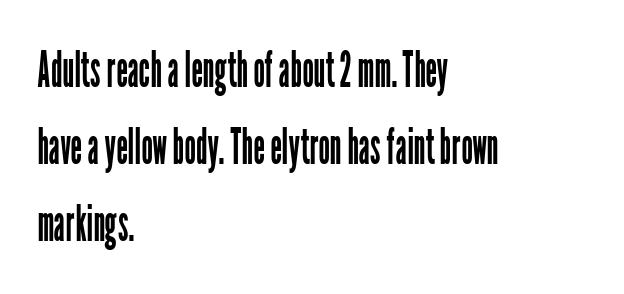
This is sans-serif lettering, the kind often seen on screens and signage. This block has exactly the height ordinary leading produces. The passage shown is typed in a proportional face where columns would drift. Each row of text sits above clean, open space. Is the block centered? No — it sits flush against the left margin. Glyph-to-glyph distance matches everyday printed text.
